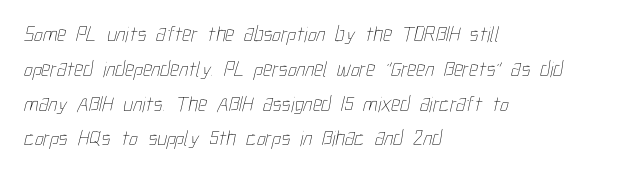
{"bold": "no", "underline": "no", "align": "left", "line_spacing": "normal", "line_spacing_ratio": 1.58, "letter_spacing": "normal", "letter_spacing_em": 0.0, "glyph_px": 22}
